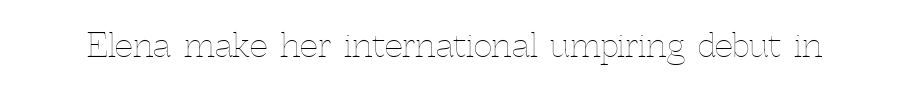
Glance below the letters and you will spot only blank space. The face used here is rendered with its standard letterfit. The letters advance in unequal steps, a hallmark of proportional type. The lettering stays uniformly vertical, giving the passage a roman look. A quiet, ordinary-to-light weight characterises the typeface.
